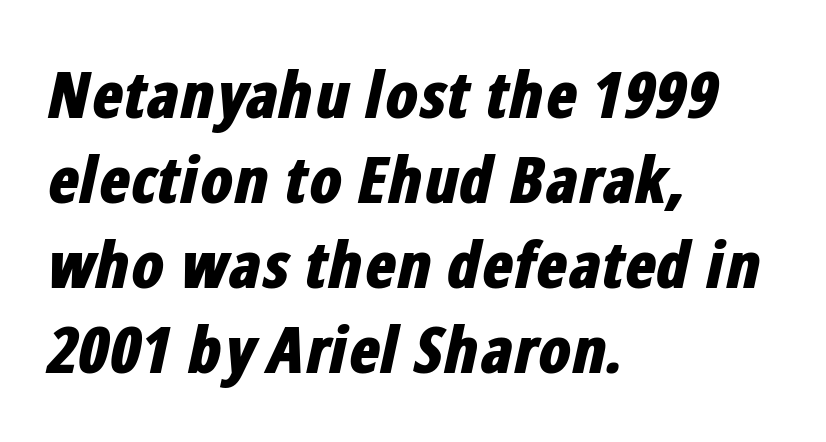
No extra tracking has been applied to these lines. A typesetter would call this proportional, since set widths differ per character. The passage shown stacks its lines at a standard gap. You can tell it's italic because the verticals aren't actually vertical.
